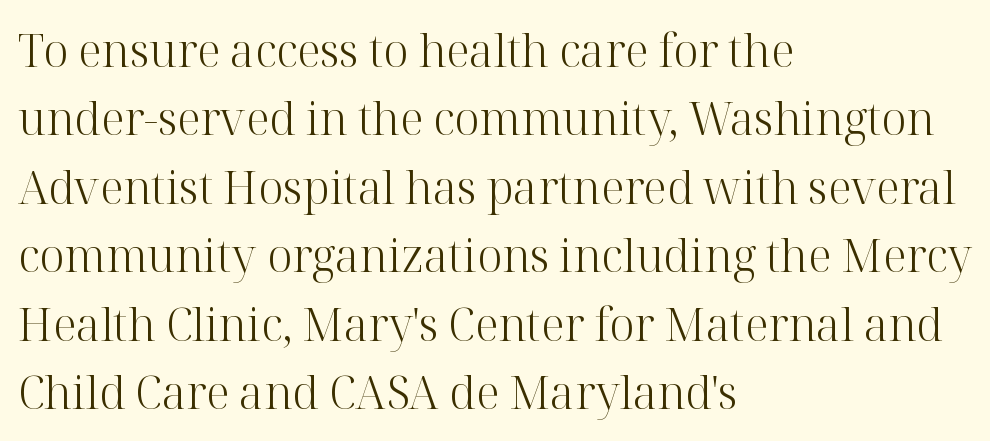
Yep, those are serifs on the letters. Rows of type keep a routine distance in the vertical direction. How are the letters spaced? Ordinarily, with no added tracking. The strokes are not fattened; the text isn't bold. One-word summary of the alignment: left. The lettering stays uniformly vertical, giving the passage a roman look.
